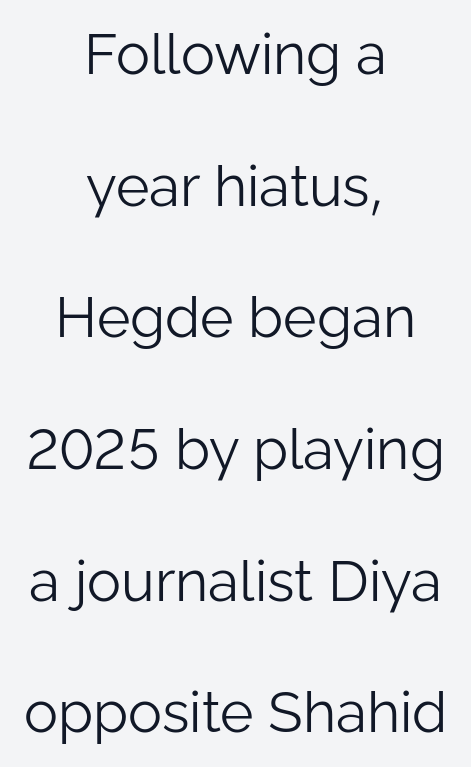
The foot of each line stays bare and open. The face used here is rendered with its standard letterfit. Proportional: the letters do not fall into vertical columns. The passage shown is not bold in any degree. It's the straight-up-and-down kind of type. Casual observation: everything's sitting right in the middle.
